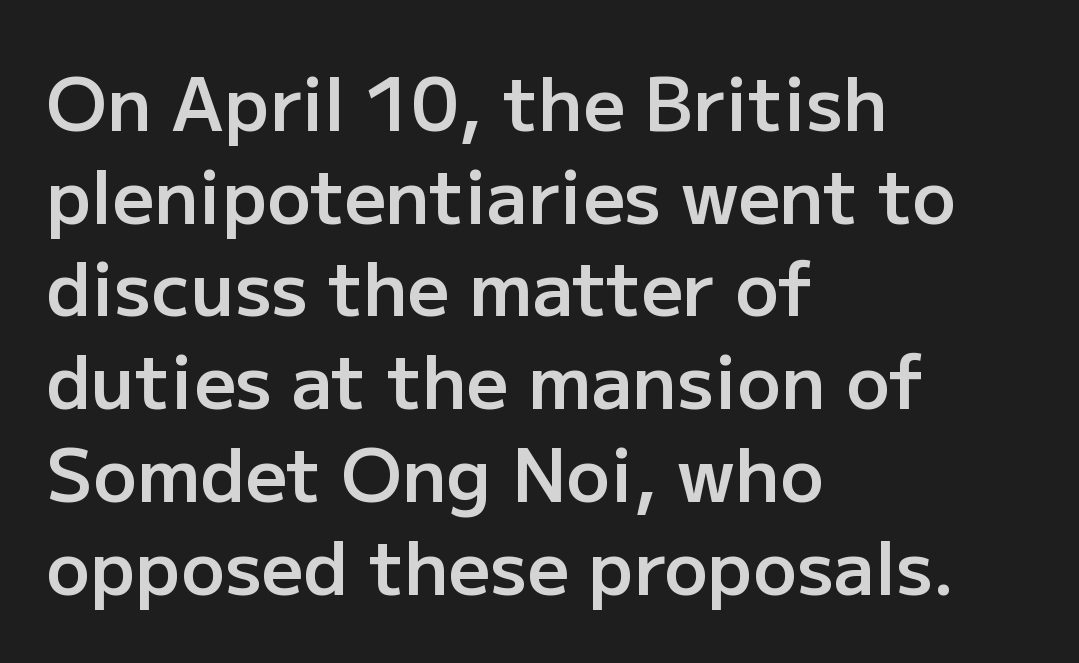
Q: Is the text bold? A: Semi-bold.
Q: Is the text italic (slanted)? A: No, it is upright.
Q: Is the typeface a serif or a sans-serif typeface? A: Sans-serif.
Q: Is the text underlined? A: No.
Q: How is the paragraph aligned? A: Left-aligned.
Q: Is the spacing between letters normal or unusually wide? A: Normal.
Q: Is the spacing between lines tight, normal or loose? A: Normal.
Q: Width (condensed, normal, or wide)? A: Normal.
Q: Stroke contrast? A: Low.
Q: x-height? A: Medium.
Q: Monospaced? A: No.
